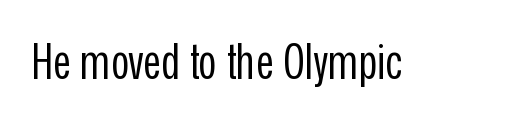
Typographically, this falls in the sans-serif category. Posture: vertical. You could not count columns in this text — the font is proportionally spaced. This rendering features lettering with no underline. The cut favours lightness, reaching ordinary text weight at its darkest. Standard letterfit; no display-style spreading of the glyphs.
